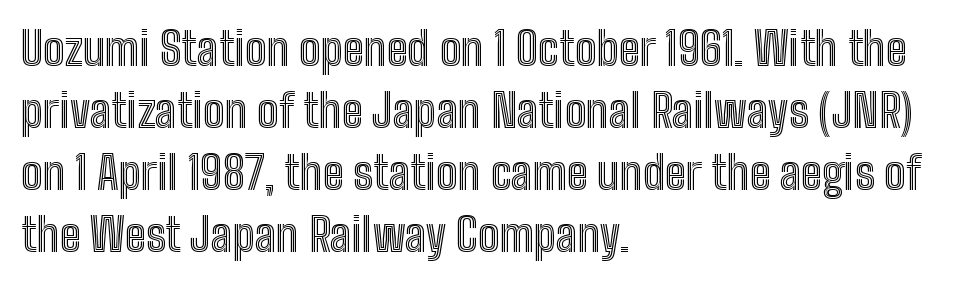
Ordinary non-slanted type is in use. Proportional: the letters do not fall into vertical columns. Compared with a centered layout, this one pins lines to the left instead. Plain, unruled lines of type.
